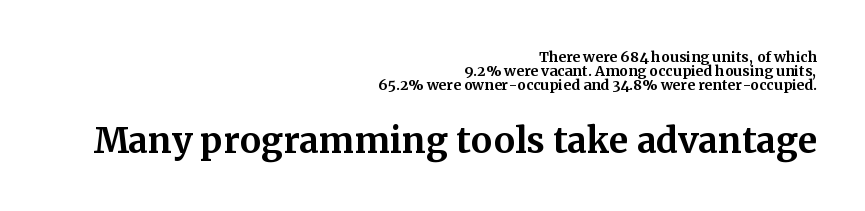
The image shows 35 px bold serif type, upright; set right-aligned, tight line spacing (0.99x), normal letter spacing, not underlined; the second (bottom) block is 2.5x larger; medium stroke contrast and a medium x-height.
